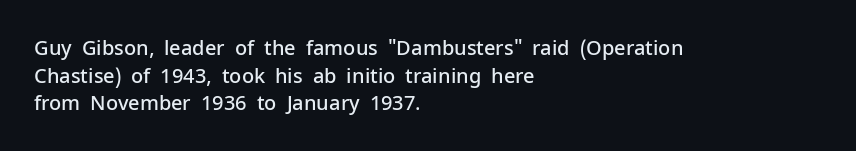
Q: Is the text bold? A: Semi-bold.
Q: Is the text italic (slanted)? A: No, it is upright.
Q: Is the text underlined? A: No.
Q: How is the paragraph aligned? A: Left-aligned.
Q: Is the spacing between letters normal or unusually wide? A: Normal.
Q: Is the spacing between lines tight, normal or loose? A: Normal.
